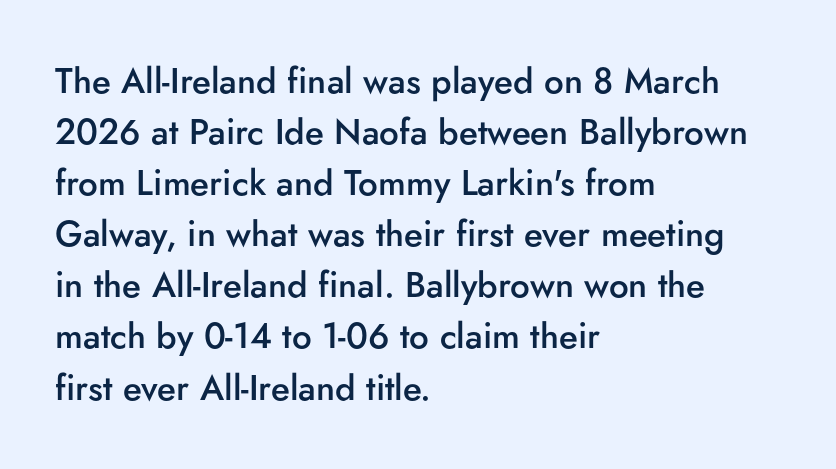
Style check: upright. Looks like regular typesetting: each glyph gets only the width it needs. Unmarked baselines from the first word to the last. Each letter's strokes conclude bluntly, with no projecting serifs. The line-height multiplier appears to be the usual default. Notice how the passage keeps a crisp vertical edge on the left only.
